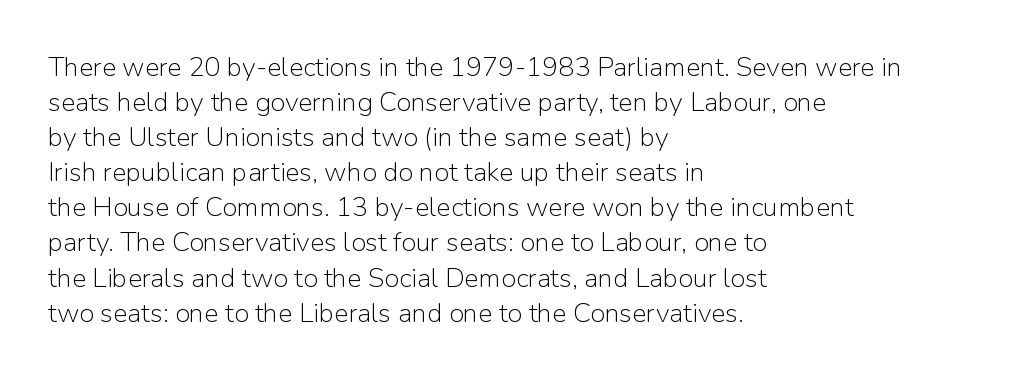
Style check: upright. Plain, unruled lines of type. The paragraph has a hard left edge and a soft right edge. This rendering leaves character spacing at its baseline value. A typesetter would call this leading conventional body-copy spacing. These glyphs show unthickened strokes, regular width or finer.
